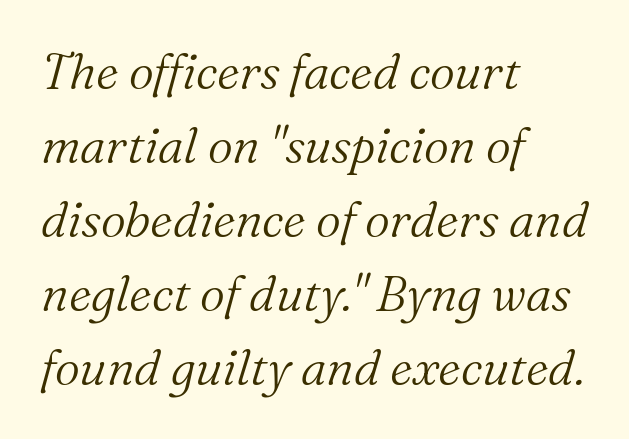
The image shows 49 px light serif type, italic (leaning right); set left-aligned, normal line spacing (1.51x), normal letter spacing, not underlined; medium stroke contrast and a medium x-height.
